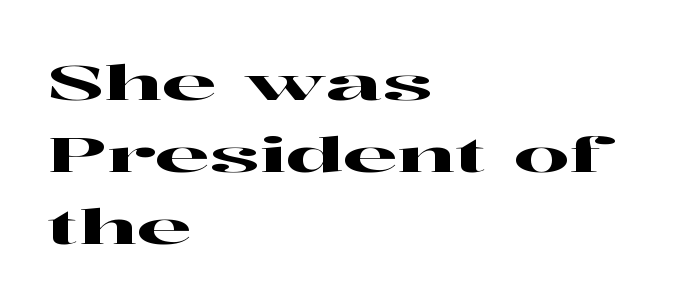
Think of a printed novel: that variable character pitch is what you see here. Upright lettering throughout. Here the glyphs are tracked normally, forming tight word shapes. The space directly below the letters is spotless. These lines sit exactly where default settings would place them. These lines stack with their left ends in a neat column.
